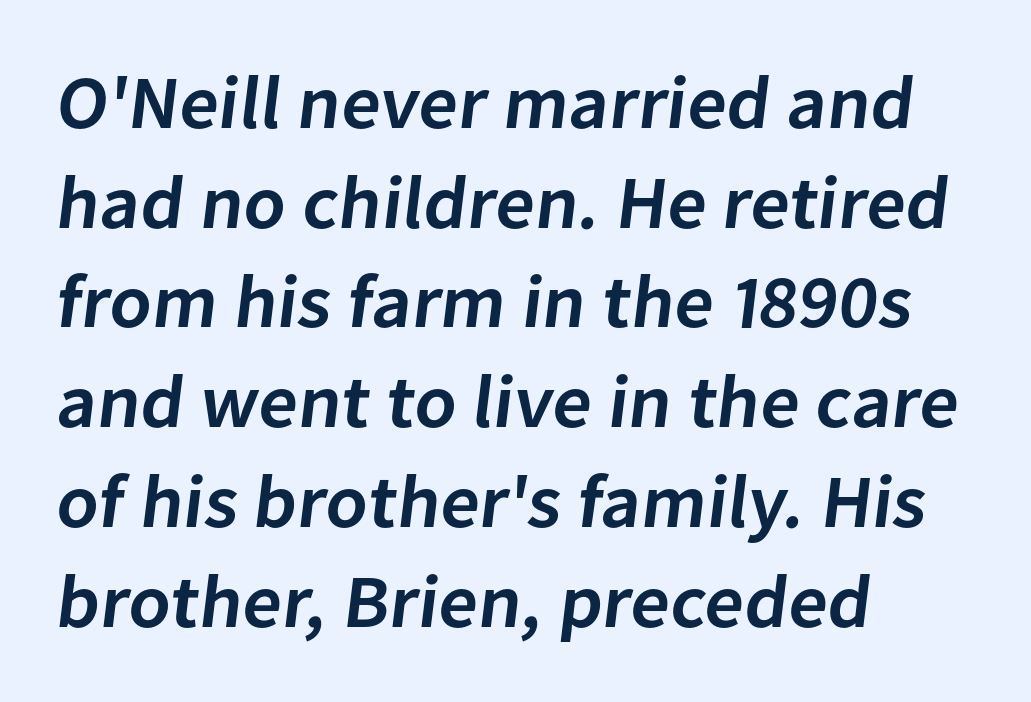
{"serif": "no", "bold": "semi", "weight": "semibold", "width": "normal", "stroke_contrast": "low", "x_height": "medium", "monospaced": "no", "underline": "no", "align": "left", "line_spacing": "normal", "line_spacing_ratio": 1.33, "letter_spacing": "normal", "letter_spacing_em": 0.0, "glyph_px": 75}
